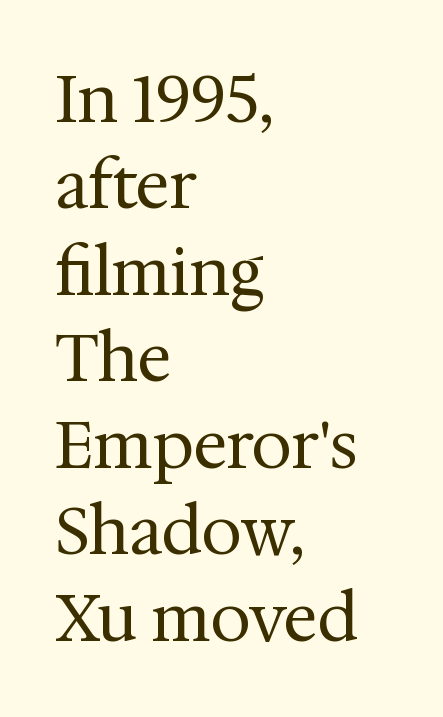
{"serif": "yes", "italic": "no", "bold": "no", "weight": "regular", "width": "normal", "stroke_contrast": "medium", "x_height": "medium", "monospaced": "no", "underline": "no", "align": "left", "line_spacing": "normal", "line_spacing_ratio": 1.33, "letter_spacing": "normal", "letter_spacing_em": 0.0, "glyph_px": 65}
